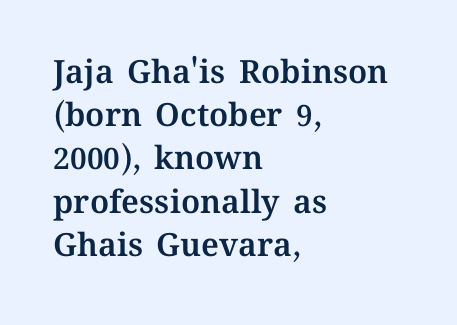
Glance below the letters and you will spot only blank space. Character widths vary here, with narrow letters taking less room than wide ones. Horizontal bands of white between lines are of average thickness. The text block is weighted toward the left margin, trailing off unevenly rightward.
